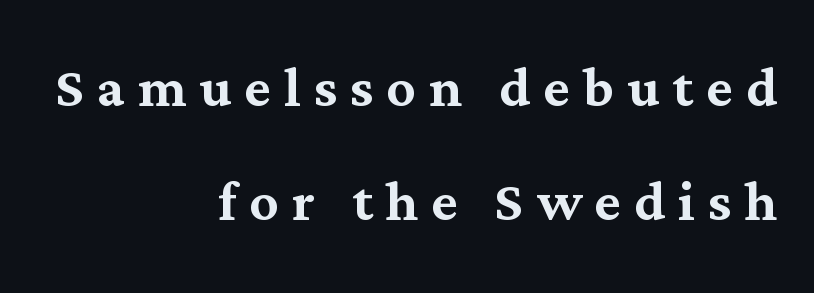
Q: Is the text italic (slanted)? A: No, it is upright.
Q: Is the typeface a serif or a sans-serif typeface? A: Serif.
Q: Is the text underlined? A: No.
Q: How is the paragraph aligned? A: Right-aligned.
Q: Is the spacing between lines tight, normal or loose? A: Normal.
Q: Width (condensed, normal, or wide)? A: Normal.
Q: Stroke contrast? A: Medium.
Q: x-height? A: Medium.
Q: Monospaced? A: No.
